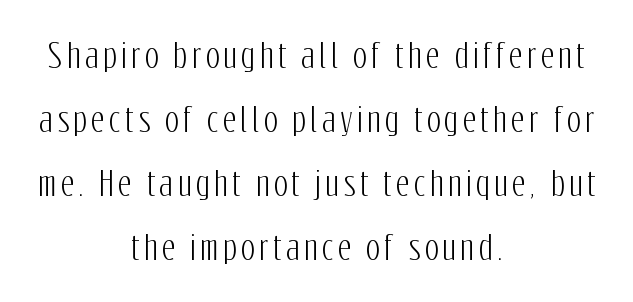
{"serif": "no", "italic": "no", "width": "condensed", "stroke_contrast": "low", "x_height": "medium", "monospaced": "no", "underline": "no", "align": "center", "line_spacing": "loose", "line_spacing_ratio": 1.94, "glyph_px": 33}
